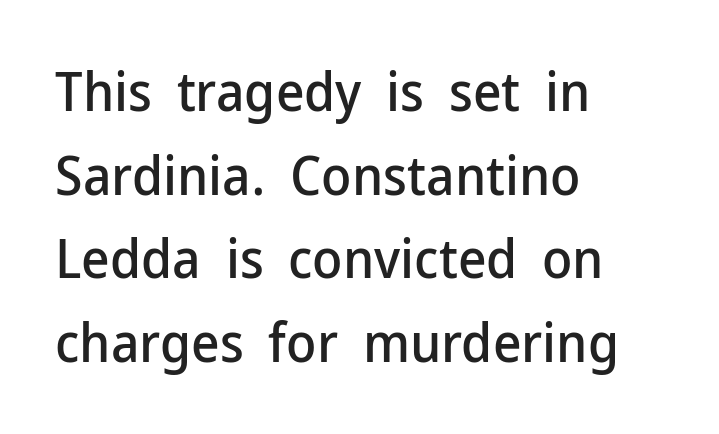
The image shows 55 px sans-serif type, upright; set left-aligned, normal line spacing (1.52x), normal letter spacing, not underlined; low stroke contrast and a medium x-height.
